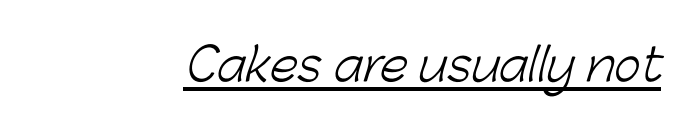
{"serif": "no", "bold": "no", "weight": "light", "width": "normal", "stroke_contrast": "low", "x_height": "medium", "monospaced": "no", "underline": "yes", "letter_spacing": "normal", "letter_spacing_em": 0.0, "glyph_px": 45}
